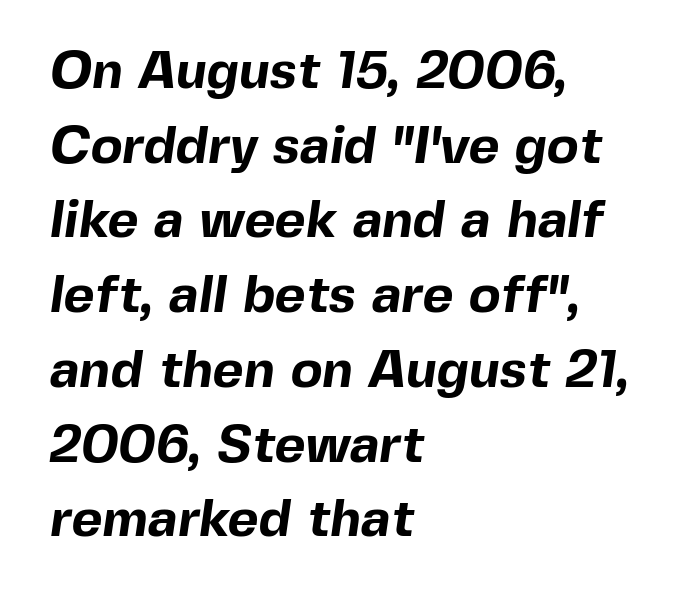
The image shows 53 px bold sans-serif type; set left-aligned, normal line spacing (1.41x), normal letter spacing, not underlined; a medium x-height.
